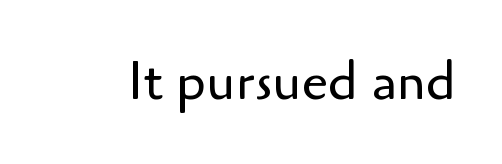
The image shows 53 px regular-weight sans-serif type, upright; set normal letter spacing, not underlined; low stroke contrast and a small x-height.
